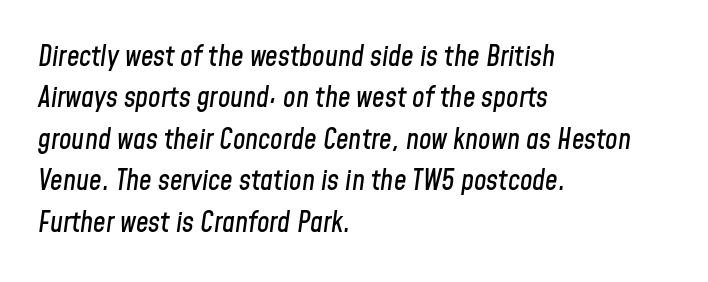
{"italic": "yes", "lean": "right", "slant_degrees": 8, "width": "condensed", "stroke_contrast": "low", "x_height": "medium", "monospaced": "no", "underline": "no", "align": "left", "line_spacing": "normal", "line_spacing_ratio": 1.48, "letter_spacing": "normal", "letter_spacing_em": 0.0, "glyph_px": 28}
